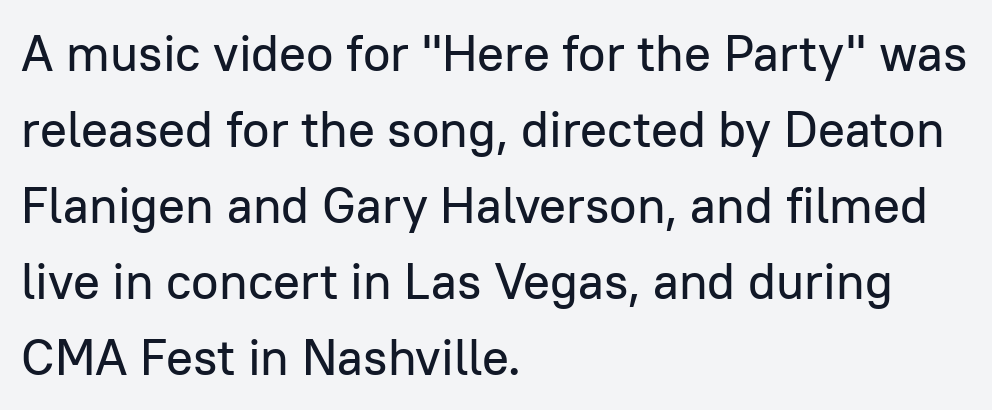
Note the varied advance widths — an 'i' is clearly narrower than an 'm'. A sans-serif font was chosen for this passage. Upright lettering throughout. Spacing between characters is what you'd get straight out of the box.
